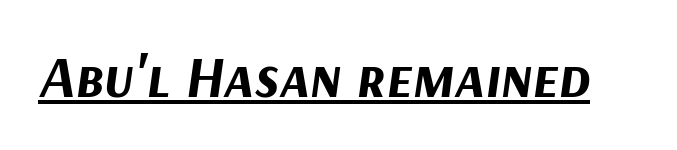
The image shows 59 px bold type, italic (leaning right); set normal letter spacing, underlined; medium stroke contrast and a medium x-height.
